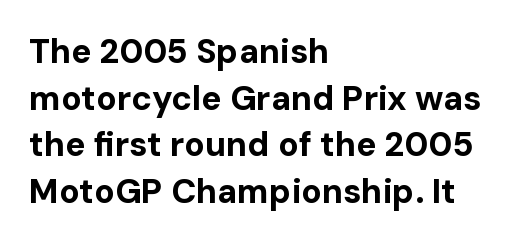
The image shows 34 px bold sans-serif type, upright; set left-aligned, normal line spacing (1.37x), normal letter spacing, not underlined; low stroke contrast and a medium x-height.
